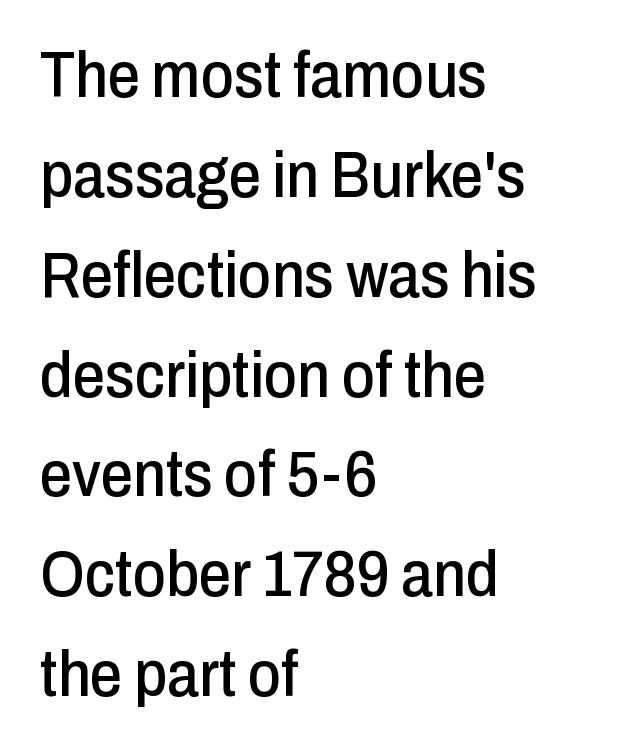
Q: Is the text italic (slanted)? A: No, it is upright.
Q: Is the typeface a serif or a sans-serif typeface? A: Sans-serif.
Q: Is the text underlined? A: No.
Q: How is the paragraph aligned? A: Left-aligned.
Q: Is the spacing between letters normal or unusually wide? A: Normal.
Q: Is the spacing between lines tight, normal or loose? A: Normal.
Q: Width (condensed, normal, or wide)? A: Condensed.
Q: Stroke contrast? A: Low.
Q: x-height? A: Medium.
Q: Monospaced? A: No.
